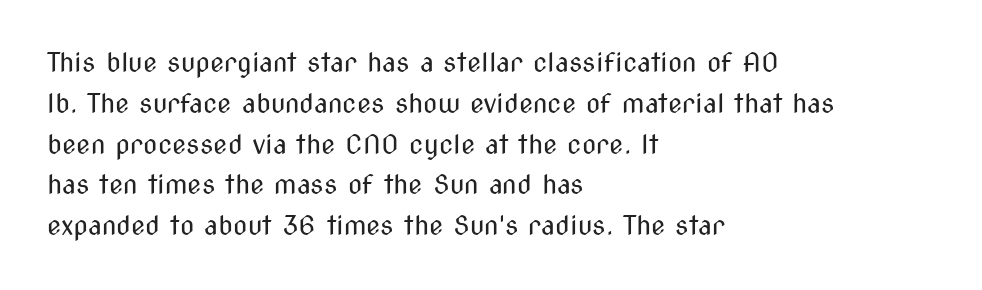
{"italic": "no", "bold": "no", "underline": "no", "align": "left", "line_spacing": "normal", "line_spacing_ratio": 1.57, "letter_spacing": "normal", "letter_spacing_em": 0.0, "glyph_px": 26}
